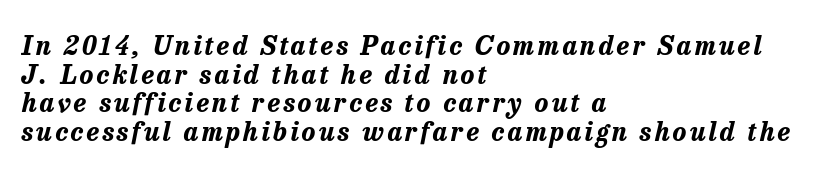
{"italic": "yes", "lean": "right", "slant_degrees": 13, "bold": "yes", "underline": "no", "align": "left", "line_spacing": "tight", "line_spacing_ratio": 1.1, "glyph_px": 26}
